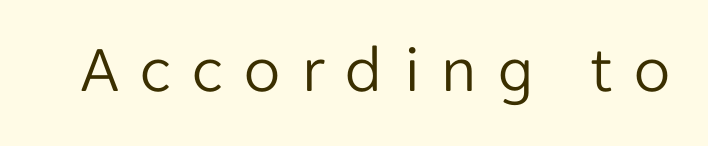
{"serif": "no", "italic": "no", "bold": "no", "weight": "light", "width": "normal", "stroke_contrast": "low", "x_height": "medium", "monospaced": "no", "underline": "no", "letter_spacing": "wide", "letter_spacing_em": 0.32, "glyph_px": 67}
